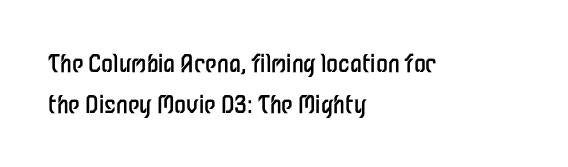
The image shows 24 px text type, upright; set left-aligned, normal line spacing (1.7x), normal letter spacing, not underlined.
